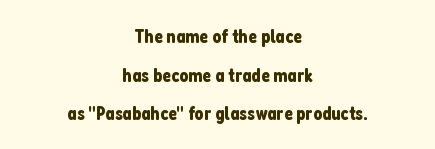
Q: Is the text italic (slanted)? A: No, it is upright.
Q: Is the text underlined? A: No.
Q: How is the paragraph aligned? A: Centered.
Q: Is the spacing between letters normal or unusually wide? A: Normal.
Q: Is the spacing between lines tight, normal or loose? A: Loose.
